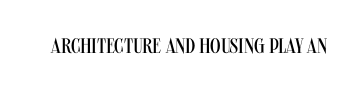
The passage shown is not underscored anywhere. The font's upright variant was chosen for this text. Stems here are at most as thick as an everyday book face. Observe the ordinary spacing: letters are neighbours, not strangers.
